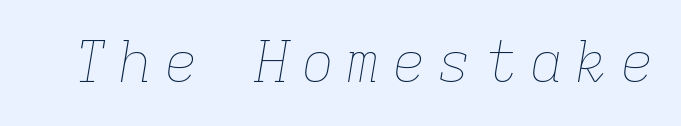
The passage shown is not underscored anywhere. A typesetter would mark this as italic. The face used here is monospaced, like something from a code editor. Stroke mass is kept to a normal reading level or below. You could only call the tracking loose — the letters float apart.
